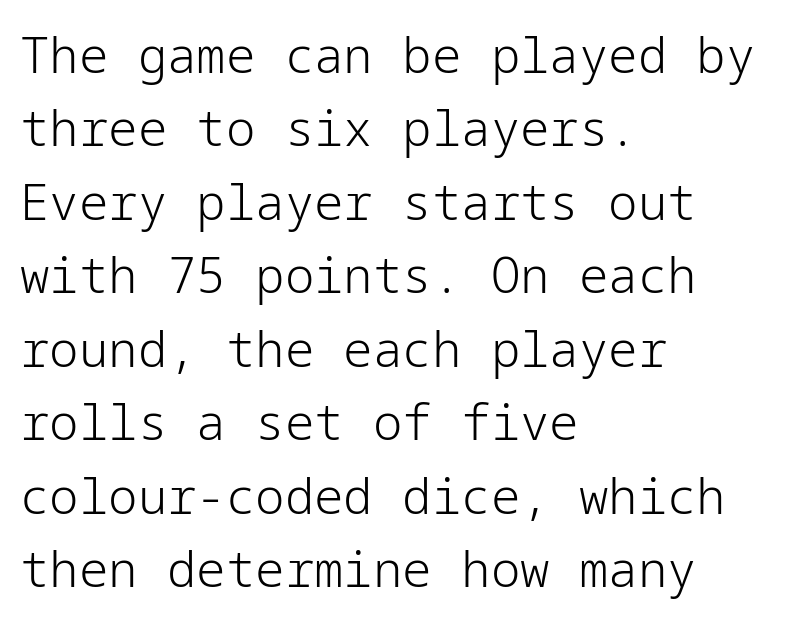
The image shows 49 px light sans-serif type, upright; set left-aligned, normal line spacing (1.5x), normal letter spacing, not underlined; low stroke contrast and a medium x-height.
